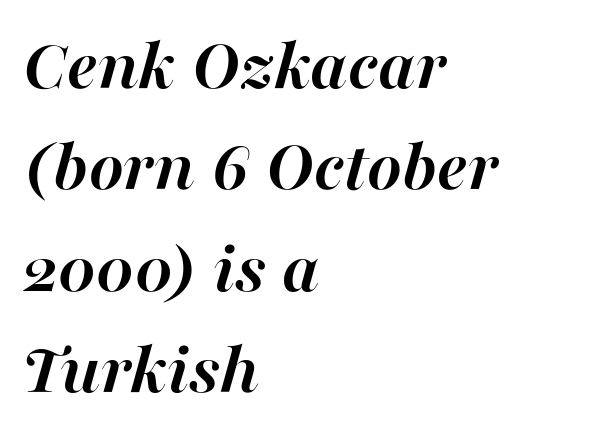
The image shows 74 px semibold type, italic (leaning right); set left-aligned, normal line spacing (1.37x), normal letter spacing, not underlined; high stroke contrast and a medium x-height.
